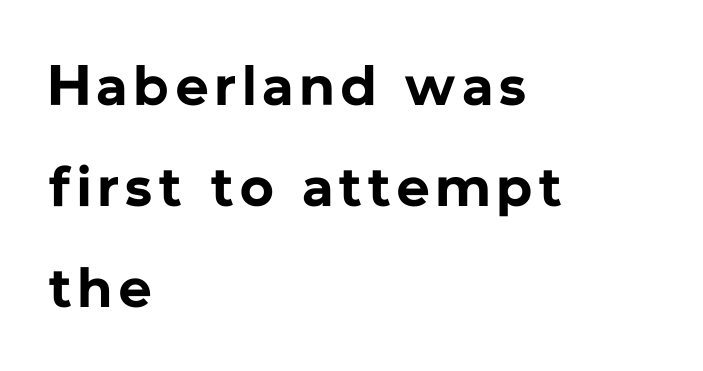
The image shows 57 px bold sans-serif type, upright; set left-aligned, line spacing 1.77x, not underlined; low stroke contrast and a medium x-height.
